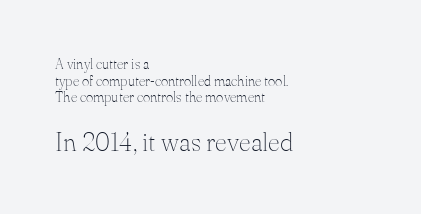
Does the lettering tilt? It doesn't — this is upright. The lines are quadded left. Weight: in the light-to-regular range. Unmarked baselines from the first word to the last. This layout puts the modest block above and the oversized block below. Each word holds together tightly as a unit, with standard inter-letter gaps.
